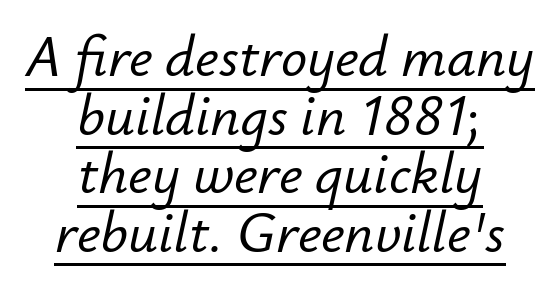
The image shows 58 px text type, italic (leaning right); set centered, tight line spacing (1.01x), normal letter spacing, underlined; low stroke contrast and a small x-height.
